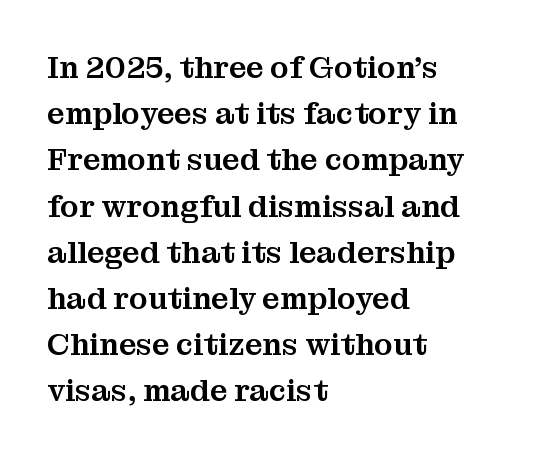
The font family rendered here belongs to the serif group. Here the designer chose a conventional face with non-uniform glyph widths. How would I describe the line gaps? Plain and ordinary. Underlining? Definitely not there.
